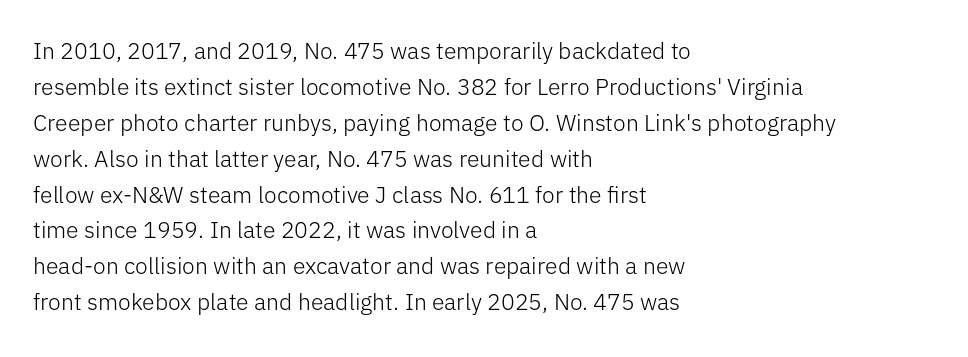
The image shows 23 px text type, upright; set left-aligned, normal line spacing (1.56x), normal letter spacing, not underlined.
